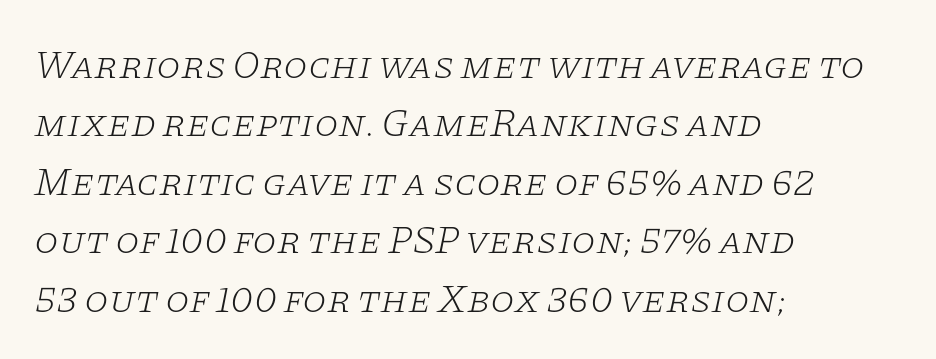
Q: Is the text bold? A: No.
Q: Is the text italic (slanted)? A: Yes, it leans right by about 11 degrees.
Q: Is the typeface a serif or a sans-serif typeface? A: Serif.
Q: Is the text underlined? A: No.
Q: How is the paragraph aligned? A: Left-aligned.
Q: Is the spacing between letters normal or unusually wide? A: Normal.
Q: Is the spacing between lines tight, normal or loose? A: Normal.
Q: Width (condensed, normal, or wide)? A: Wide.
Q: Stroke contrast? A: Low.
Q: x-height? A: Large.
Q: Monospaced? A: No.
